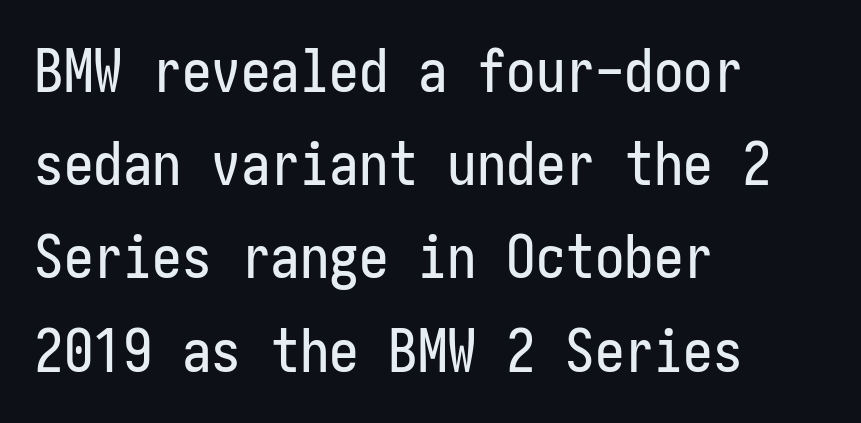
Teacher's note: observe the even left margin — that is flush-left alignment. This sample uses an upright cut, with every glyph sitting square on the baseline. Has an underline been added? It has not. Serif or sans? Sans — the stroke terminals are bare.
